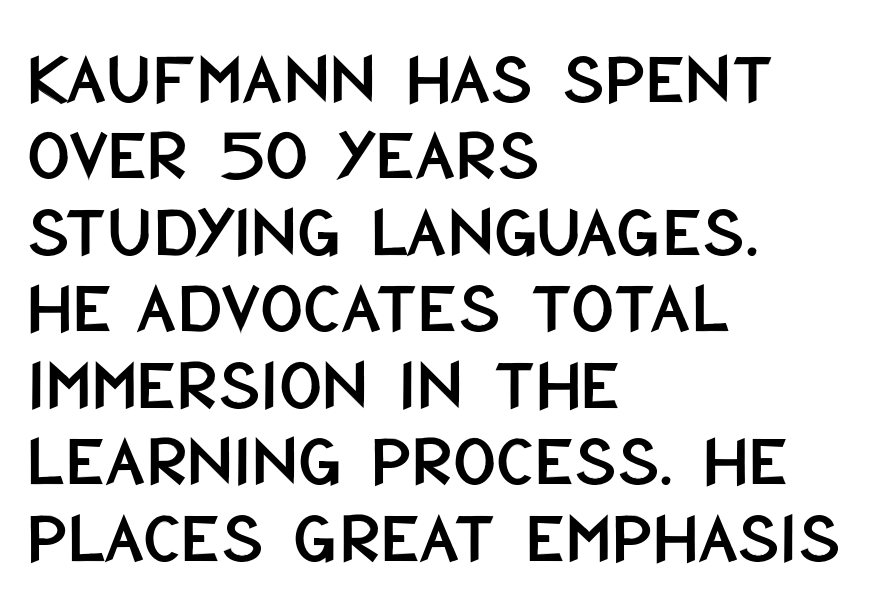
{"serif": "no", "italic": "no", "width": "condensed", "stroke_contrast": "low", "x_height": "large", "monospaced": "no", "underline": "no", "align": "left", "line_spacing": "tight", "line_spacing_ratio": 1.02, "letter_spacing": "normal", "letter_spacing_em": 0.0, "glyph_px": 75}
